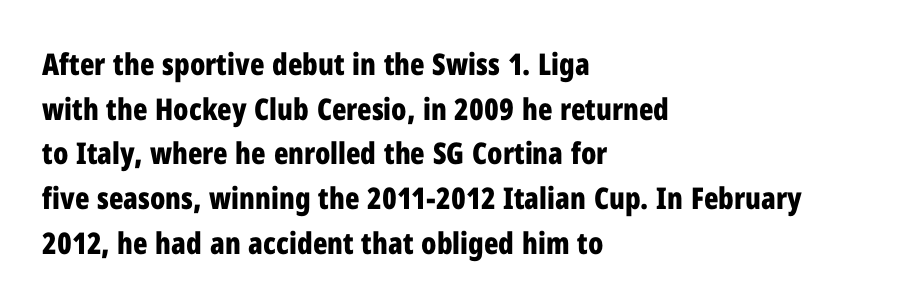
{"serif": "no", "italic": "no", "bold": "yes", "weight": "bold", "width": "condensed", "stroke_contrast": "low", "x_height": "medium", "monospaced": "no", "underline": "no", "align": "left", "line_spacing": "normal", "line_spacing_ratio": 1.49, "letter_spacing": "normal", "letter_spacing_em": 0.0, "glyph_px": 30}
